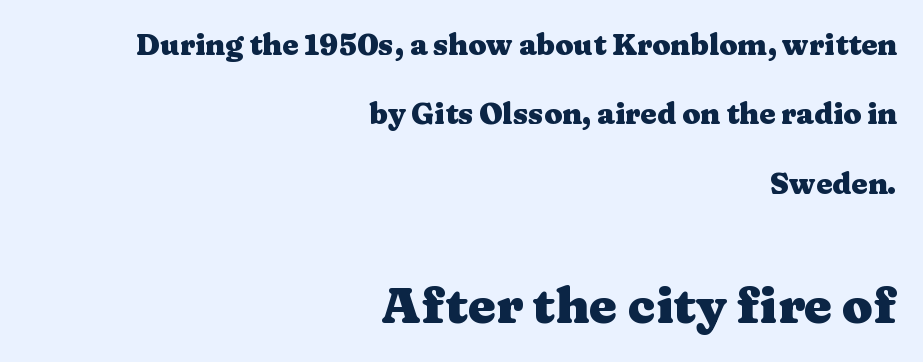
{"serif": "yes", "italic": "no", "bold": "yes", "weight": "heavy", "width": "wide", "stroke_contrast": "medium", "x_height": "medium", "monospaced": "no", "underline": "no", "align": "right", "line_spacing": "loose", "line_spacing_ratio": 2.39, "letter_spacing": "normal", "letter_spacing_em": 0.0, "larger_block": "second", "size_ratio": 1.72, "glyph_px": 50}
